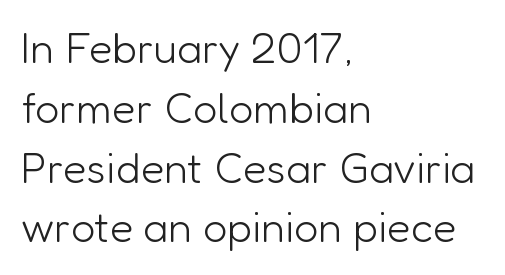
Q: Is the text bold? A: No.
Q: Is the text italic (slanted)? A: No, it is upright.
Q: Is the typeface a serif or a sans-serif typeface? A: Sans-serif.
Q: Is the text underlined? A: No.
Q: How is the paragraph aligned? A: Left-aligned.
Q: Is the spacing between letters normal or unusually wide? A: Normal.
Q: Is the spacing between lines tight, normal or loose? A: Normal.
Q: Width (condensed, normal, or wide)? A: Normal.
Q: Stroke contrast? A: Low.
Q: x-height? A: Medium.
Q: Monospaced? A: No.
